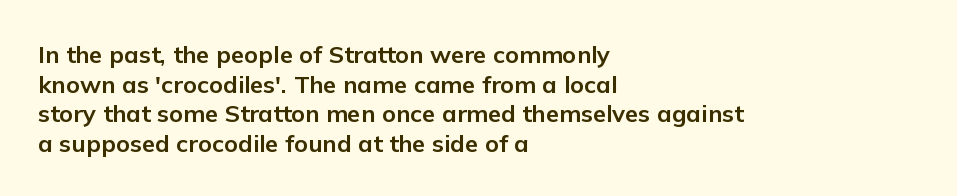
{"italic": "no", "bold": "yes", "underline": "no", "align": "left", "line_spacing_ratio": 1.23, "letter_spacing": "normal", "letter_spacing_em": 0.0, "glyph_px": 24}
